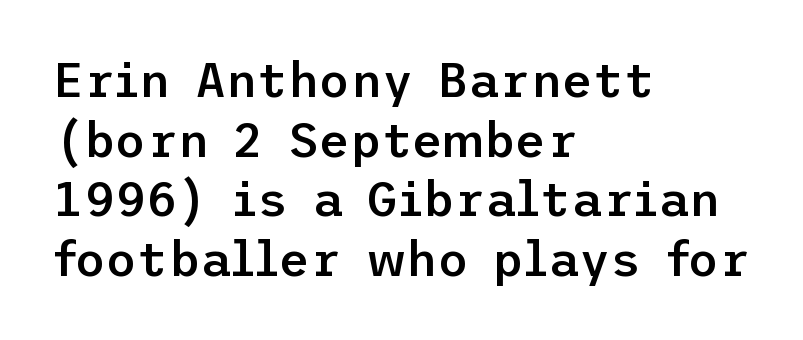
Grotesque or geometric, the face here clearly has no serifs. The horizontal fit of the characters is conventional and even. One-word summary of the alignment: left. Underline: absent. Quick note: not italic, upright. A bit beefed up — I'd call it semibold rather than bold.
